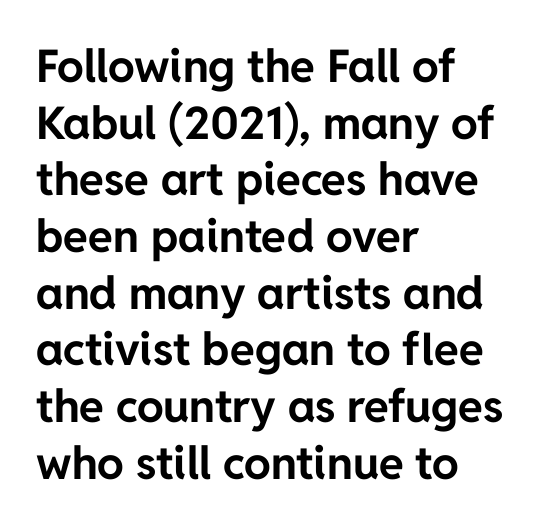
Q: Is the text bold? A: Yes.
Q: Is the text italic (slanted)? A: No, it is upright.
Q: Is the typeface a serif or a sans-serif typeface? A: Sans-serif.
Q: Is the text underlined? A: No.
Q: How is the paragraph aligned? A: Left-aligned.
Q: Is the spacing between letters normal or unusually wide? A: Normal.
Q: Is the spacing between lines tight, normal or loose? A: Normal.
Q: Width (condensed, normal, or wide)? A: Normal.
Q: Stroke contrast? A: Low.
Q: x-height? A: Medium.
Q: Monospaced? A: No.
